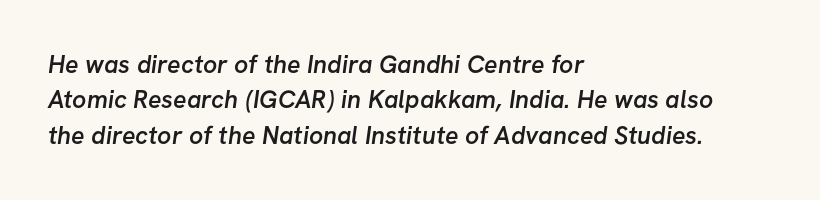
Q: Is the text bold? A: Semi-bold.
Q: Is the text underlined? A: No.
Q: How is the paragraph aligned? A: Left-aligned.
Q: Is the spacing between letters normal or unusually wide? A: Normal.
Q: Is the spacing between lines tight, normal or loose? A: Normal.
